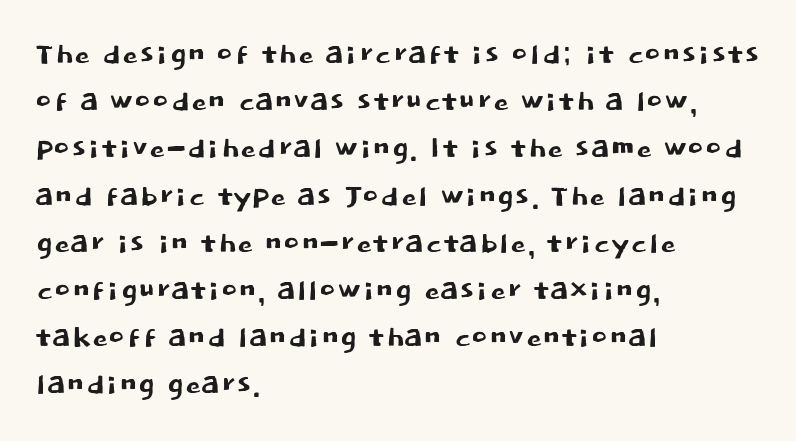
Q: Is the text italic (slanted)? A: No, it is upright.
Q: Is the typeface a serif or a sans-serif typeface? A: Sans-serif.
Q: Is the text underlined? A: No.
Q: How is the paragraph aligned? A: Left-aligned.
Q: Is the spacing between letters normal or unusually wide? A: Normal.
Q: Width (condensed, normal, or wide)? A: Normal.
Q: Stroke contrast? A: Low.
Q: x-height? A: Large.
Q: Monospaced? A: No.
